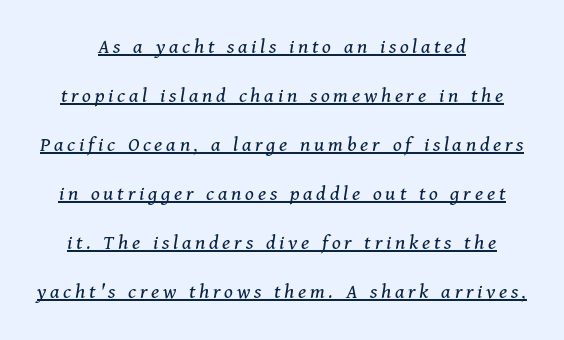
The image shows 22 px text type, italic (leaning right); set centered, loose line spacing (2.23x), underlined.
